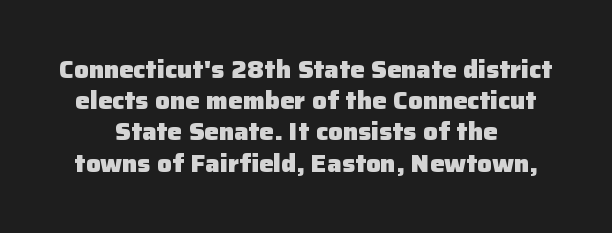
Normally led — the rows are evenly, conventionally spaced. Each line is balanced around a shared central axis. Decoration check: the copy has no underline. The specimen reads as upright at a glance. These lines keep a tight, regular rhythm from letter to letter.
